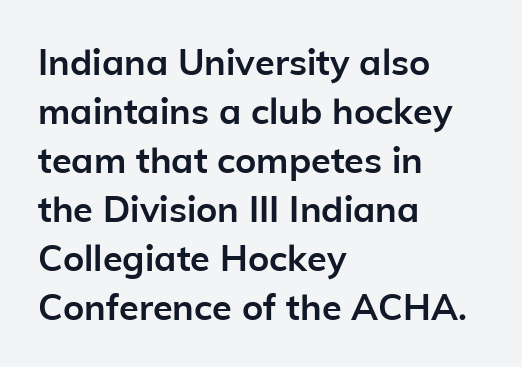
{"serif": "no", "italic": "no", "bold": "yes", "weight": "semibold", "width": "normal", "stroke_contrast": "low", "x_height": "medium", "monospaced": "no", "underline": "no", "align": "left", "line_spacing": "normal", "line_spacing_ratio": 1.36, "letter_spacing": "normal", "letter_spacing_em": 0.0, "glyph_px": 36}
